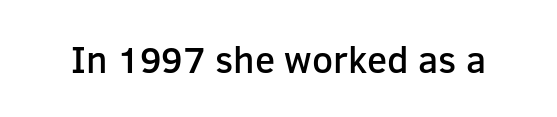
{"serif": "no", "italic": "no", "bold": "semi", "weight": "semibold", "width": "normal", "stroke_contrast": "low", "x_height": "medium", "monospaced": "no", "underline": "no", "letter_spacing": "normal", "letter_spacing_em": 0.0, "glyph_px": 37}
